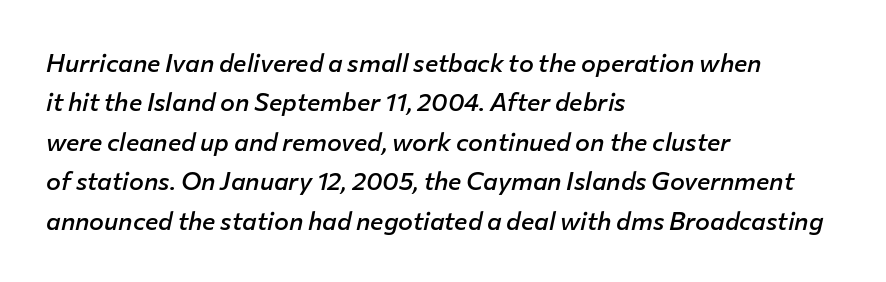
The image shows 25 px text type, italic (leaning right); set left-aligned, normal line spacing (1.58x), normal letter spacing, not underlined.
